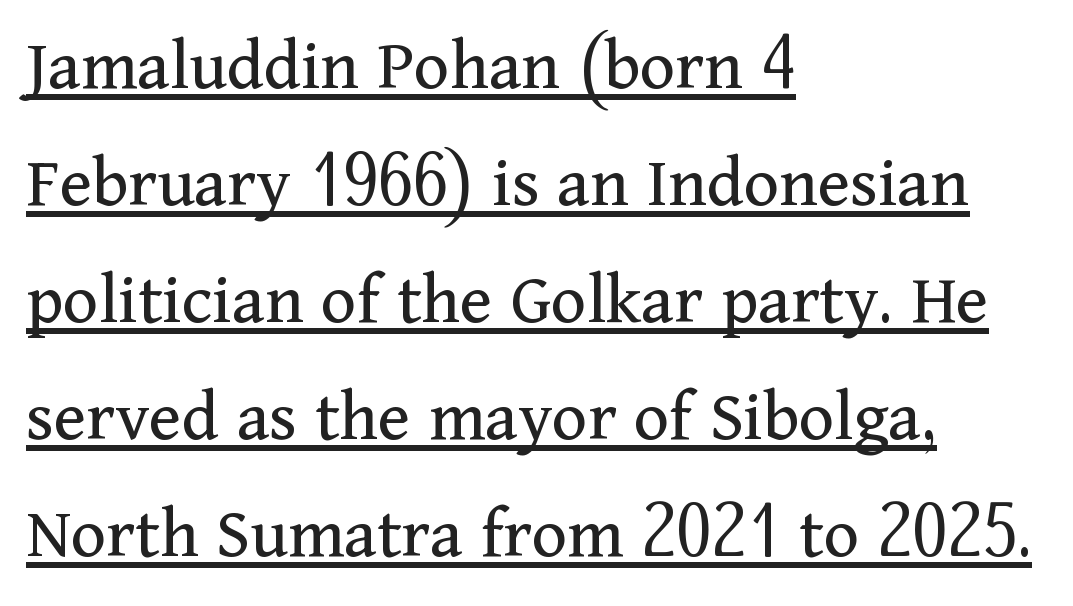
Q: Is the text bold? A: No.
Q: Is the text italic (slanted)? A: No, it is upright.
Q: Is the typeface a serif or a sans-serif typeface? A: Serif.
Q: Is the text underlined? A: Yes.
Q: How is the paragraph aligned? A: Left-aligned.
Q: Is the spacing between letters normal or unusually wide? A: Normal.
Q: Is the spacing between lines tight, normal or loose? A: Normal.
Q: Width (condensed, normal, or wide)? A: Normal.
Q: Stroke contrast? A: Medium.
Q: x-height? A: Medium.
Q: Monospaced? A: No.
